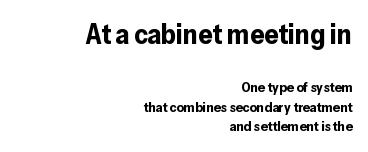
The image shows 28 px bold sans-serif type, upright; set right-aligned, normal line spacing (1.41x), normal letter spacing, not underlined; the first (top) block is 2.0x larger; low stroke contrast and a medium x-height.
